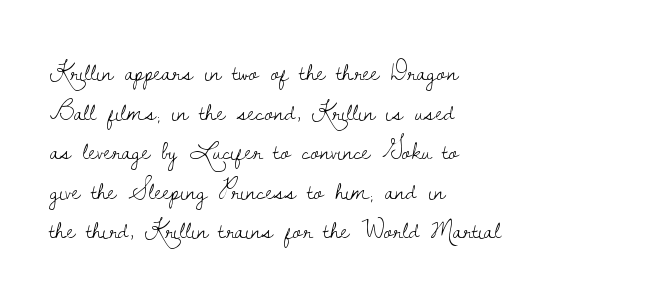
{"bold": "no", "underline": "no", "align": "left", "line_spacing": "normal", "line_spacing_ratio": 1.52, "letter_spacing": "normal", "letter_spacing_em": 0.0, "glyph_px": 26}
